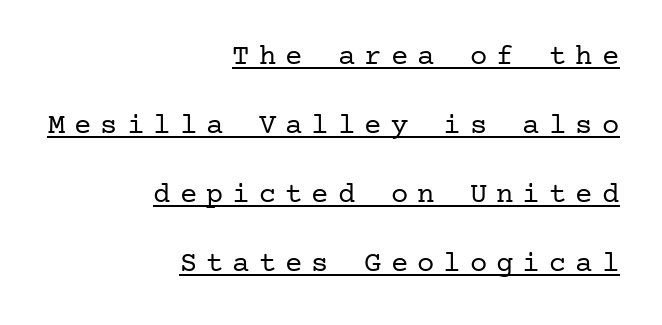
Q: Is the text bold? A: No.
Q: Is the text italic (slanted)? A: No, it is upright.
Q: Is the typeface a serif or a sans-serif typeface? A: Serif.
Q: Is the text underlined? A: Yes.
Q: How is the paragraph aligned? A: Right-aligned.
Q: Is the spacing between letters normal or unusually wide? A: Unusually wide.
Q: Is the spacing between lines tight, normal or loose? A: Loose.
Q: Width (condensed, normal, or wide)? A: Normal.
Q: Stroke contrast? A: Low.
Q: x-height? A: Medium.
